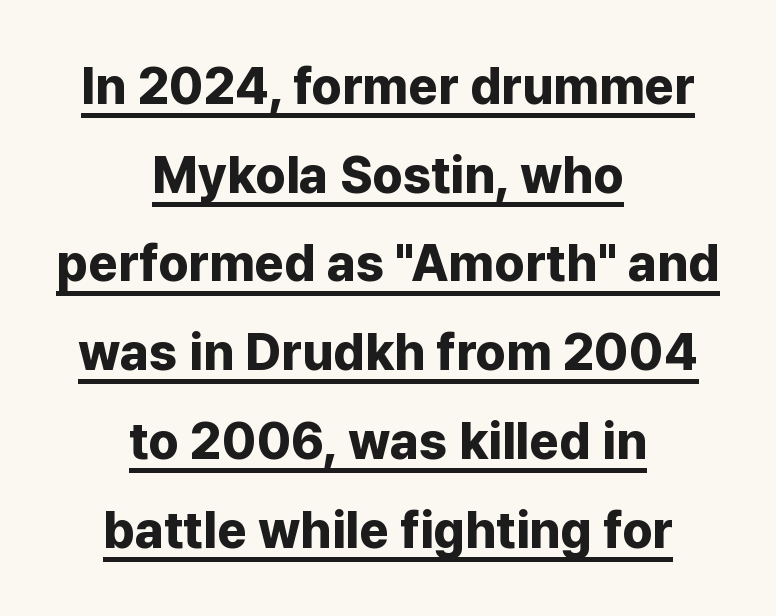
Q: Is the text bold? A: Yes.
Q: Is the text italic (slanted)? A: No, it is upright.
Q: Is the typeface a serif or a sans-serif typeface? A: Sans-serif.
Q: Is the text underlined? A: Yes.
Q: How is the paragraph aligned? A: Centered.
Q: Is the spacing between letters normal or unusually wide? A: Normal.
Q: Width (condensed, normal, or wide)? A: Normal.
Q: Stroke contrast? A: Low.
Q: x-height? A: Medium.
Q: Monospaced? A: No.
